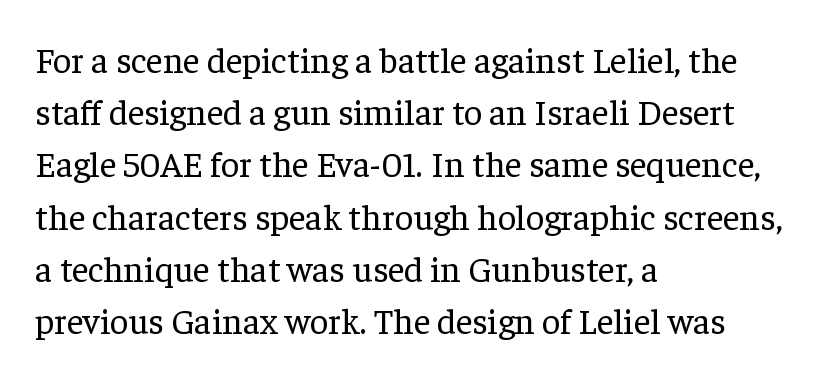
Q: Is the text bold? A: No.
Q: Is the text italic (slanted)? A: No, it is upright.
Q: Is the typeface a serif or a sans-serif typeface? A: Serif.
Q: Is the text underlined? A: No.
Q: How is the paragraph aligned? A: Left-aligned.
Q: Is the spacing between letters normal or unusually wide? A: Normal.
Q: Is the spacing between lines tight, normal or loose? A: Normal.
Q: Width (condensed, normal, or wide)? A: Normal.
Q: Stroke contrast? A: Low.
Q: x-height? A: Medium.
Q: Monospaced? A: No.
